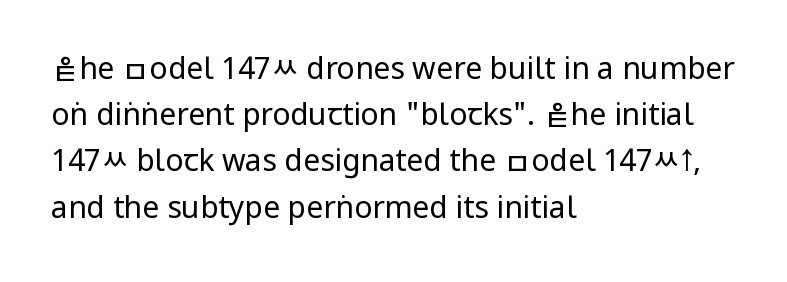
Ink coverage per letter is moderate at most. Nothing sits at the stroke ends, so this counts as sans-serif. A normal amount of white space separates one row of letters from the next. The specimen reads as upright at a glance.
